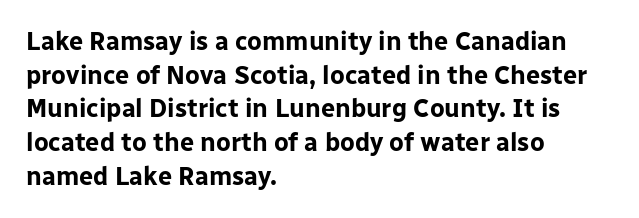
Students, note that the glyphs here touch the page at normal intervals. Chunky letters — that's bold for sure. Descenders are the only things crossing below the line. Notice how the passage keeps a crisp vertical edge on the left only.
